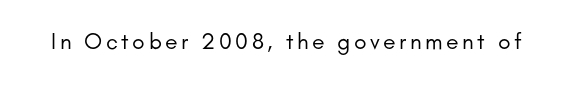
The image shows 23 px text type, upright; set not underlined.
